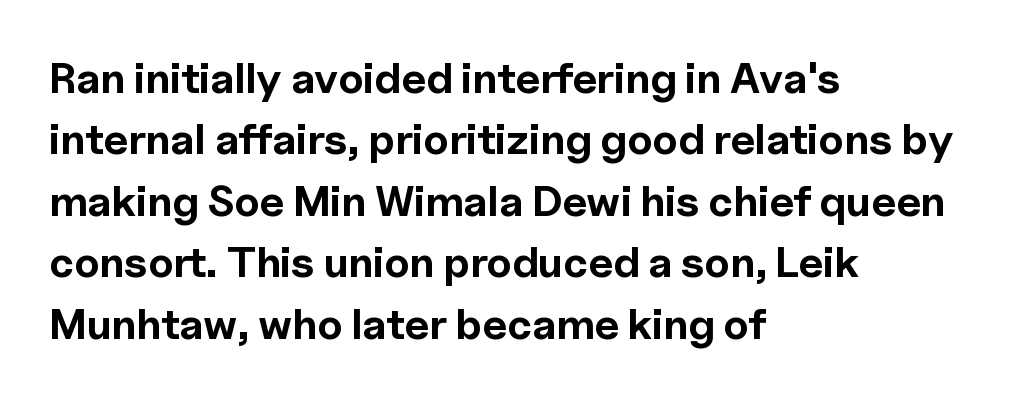
The image shows 43 px bold sans-serif type, upright; set left-aligned, normal line spacing (1.43x), normal letter spacing, not underlined; a medium x-height.
